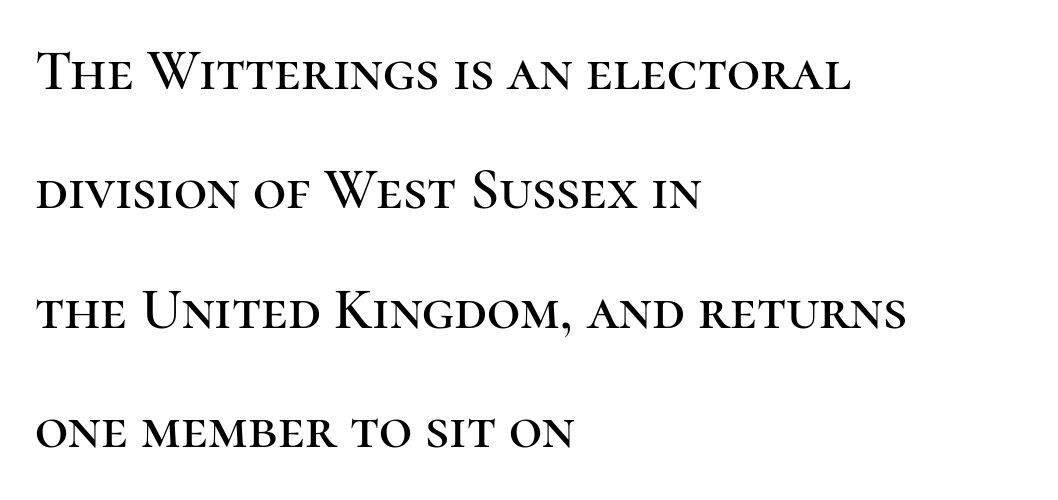
The image shows 58 px serif type, upright; set left-aligned, loose line spacing (2.06x), normal letter spacing, not underlined; high stroke contrast and a medium x-height.
